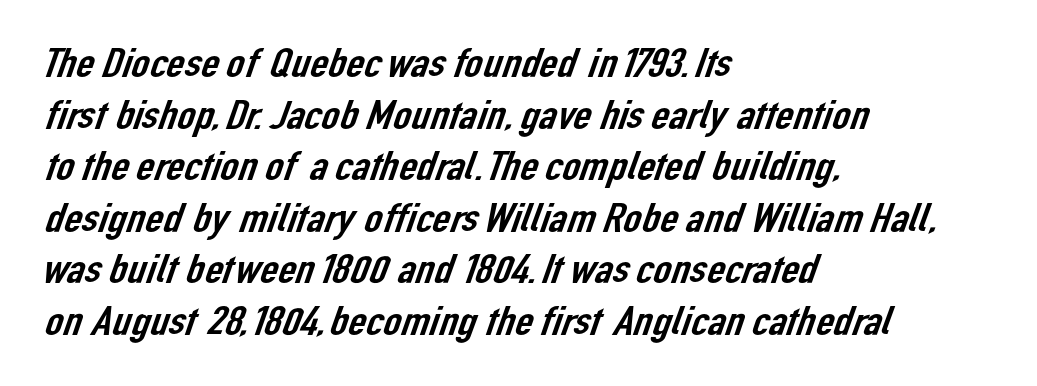
The image shows 40 px sans-serif type; set left-aligned, normal line spacing (1.29x), normal letter spacing, not underlined; low stroke contrast and a medium x-height.
